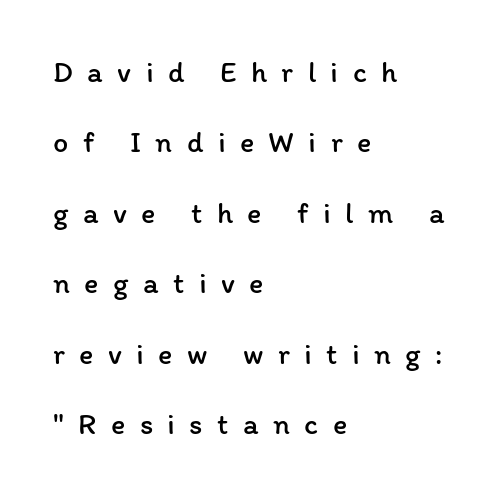
{"italic": "no", "bold": "no", "weight": "regular", "width": "normal", "stroke_contrast": "low", "x_height": "medium", "monospaced": "no", "underline": "no", "align": "left", "line_spacing": "loose", "line_spacing_ratio": 2.35, "letter_spacing": "wide", "letter_spacing_em": 0.48, "glyph_px": 30}
